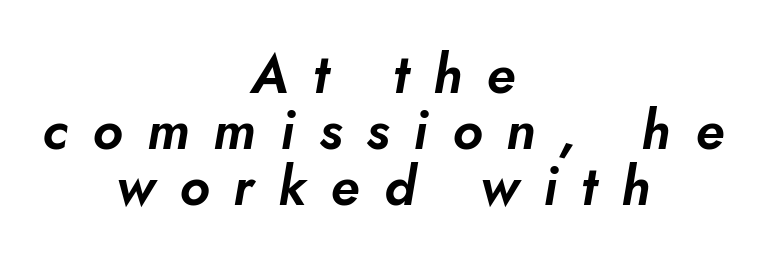
The passage shown is typed in a proportional face where columns would drift. In CSS terms this would be text-align: center. A typesetter would call this heavily tracked-out type. Each new line begins almost immediately beneath the previous one.
